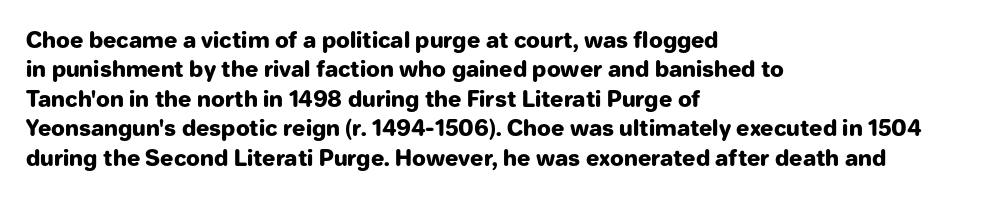
{"italic": "no", "bold": "yes", "underline": "no", "align": "left", "line_spacing": "normal", "line_spacing_ratio": 1.34, "letter_spacing": "normal", "letter_spacing_em": 0.0, "glyph_px": 22}
